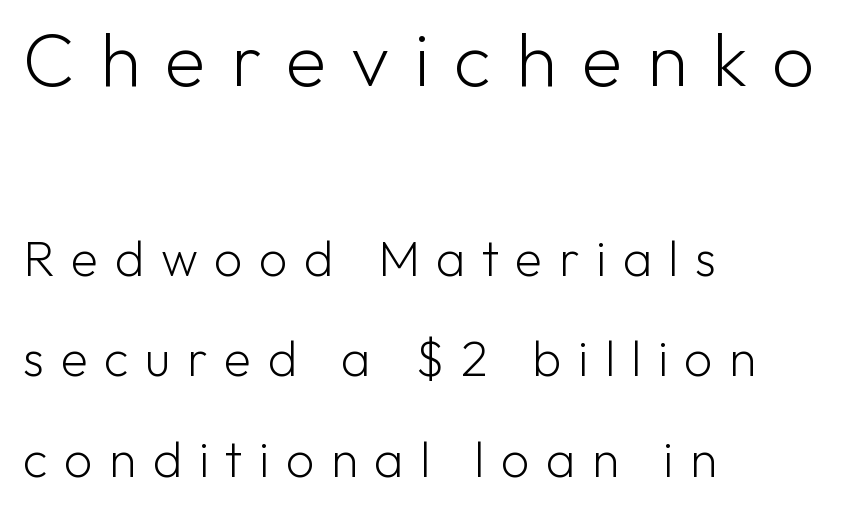
Q: Is the text bold? A: No.
Q: Is the text italic (slanted)? A: No, it is upright.
Q: Is the typeface a serif or a sans-serif typeface? A: Sans-serif.
Q: Is the text underlined? A: No.
Q: How is the paragraph aligned? A: Left-aligned.
Q: Is the spacing between letters normal or unusually wide? A: Unusually wide.
Q: Is the spacing between lines tight, normal or loose? A: Loose.
Q: Which block of text is set in a larger size, the first (top) or the second (bottom)? A: The first (top) one.
Q: Width (condensed, normal, or wide)? A: Normal.
Q: Stroke contrast? A: Low.
Q: x-height? A: Medium.
Q: Monospaced? A: No.
